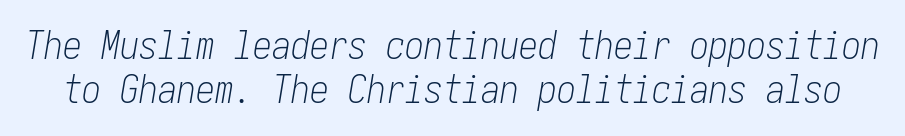
{"italic": "yes", "lean": "right", "slant_degrees": 10, "bold": "no", "weight": "light", "width": "condensed", "stroke_contrast": "low", "x_height": "medium", "underline": "no", "line_spacing_ratio": 1.17, "letter_spacing": "normal", "letter_spacing_em": 0.0, "glyph_px": 38}
